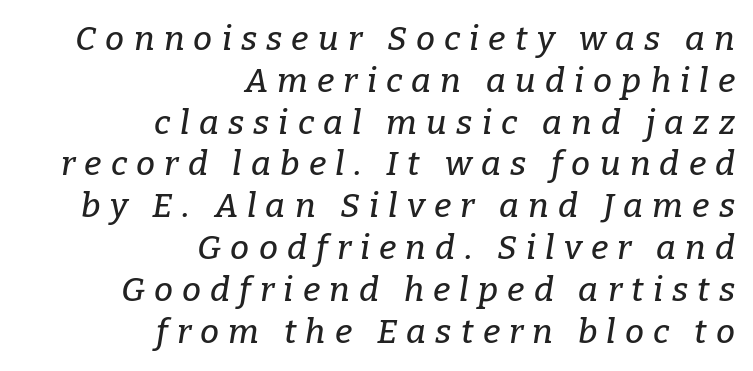
Do the characters align in a grid? No, the font is proportional. Old-style or modern, the face here clearly has serifs. If you drew a line through each stem, it would be angled. Any mark beneath the type? The region is blank. The horizontal fit of the characters is loose and conspicuously gappy.
